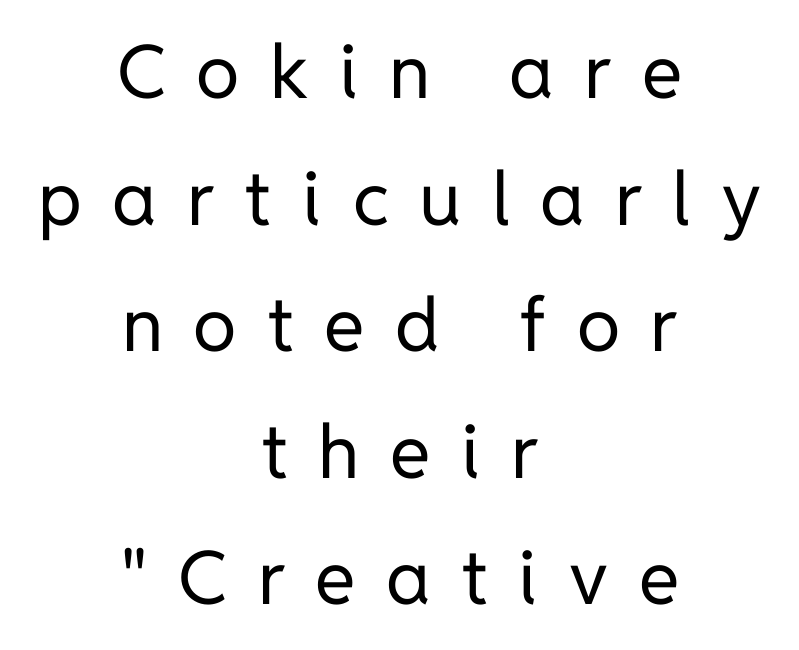
Short and long lines alike share a common midpoint. What kind of face is this? One without serifs — a sans. Bold? No — there's no thickening of the strokes. Words float on clear page, feet unadorned.
